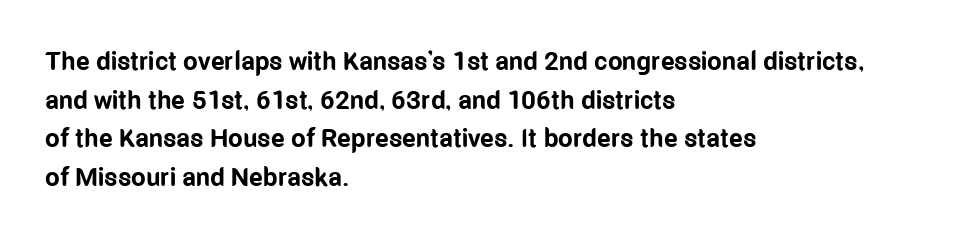
Q: Is the text bold? A: Yes.
Q: Is the text italic (slanted)? A: No, it is upright.
Q: Is the text underlined? A: No.
Q: How is the paragraph aligned? A: Left-aligned.
Q: Is the spacing between letters normal or unusually wide? A: Normal.
Q: Is the spacing between lines tight, normal or loose? A: Normal.
